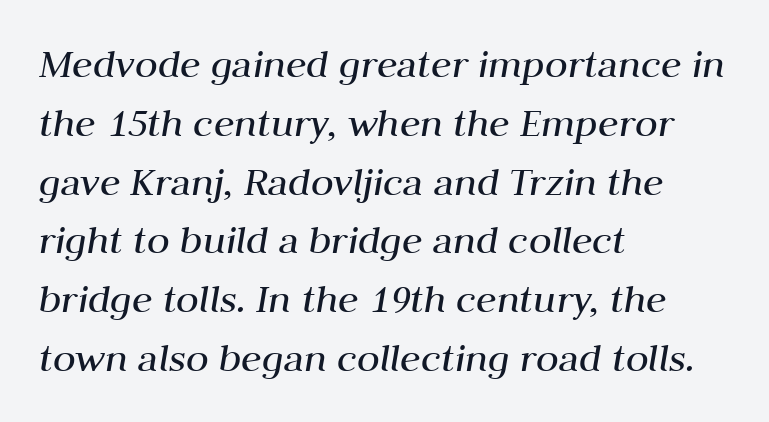
The image shows 42 px regular-weight type, italic (leaning right); set left-aligned, normal line spacing (1.4x), normal letter spacing, not underlined; medium stroke contrast and a medium x-height.
